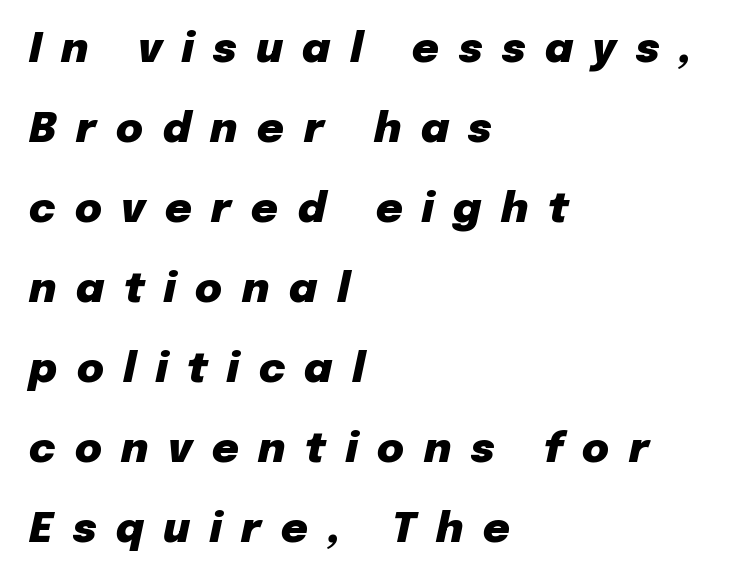
{"italic": "yes", "lean": "right", "slant_degrees": 12, "bold": "yes", "weight": "heavy", "width": "normal", "stroke_contrast": "low", "x_height": "medium", "monospaced": "no", "underline": "no", "align": "left", "line_spacing": "loose", "line_spacing_ratio": 1.95, "letter_spacing": "wide", "letter_spacing_em": 0.48, "glyph_px": 41}
